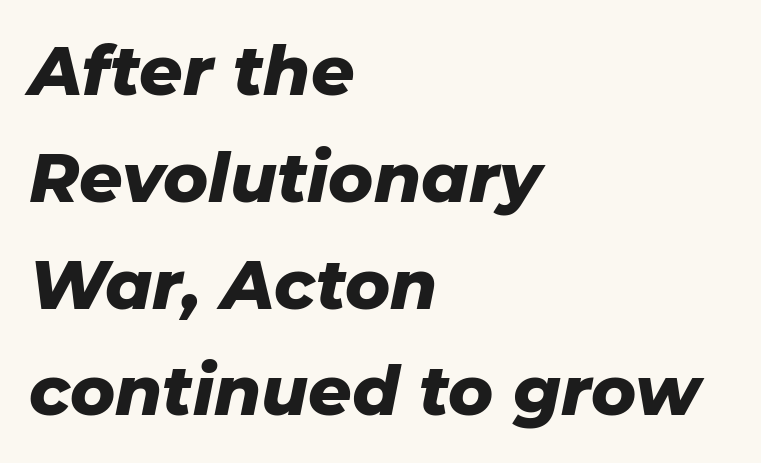
The image shows 68 px heavy type, italic (leaning right); set left-aligned, normal line spacing (1.57x), normal letter spacing, not underlined; low stroke contrast and a medium x-height.
